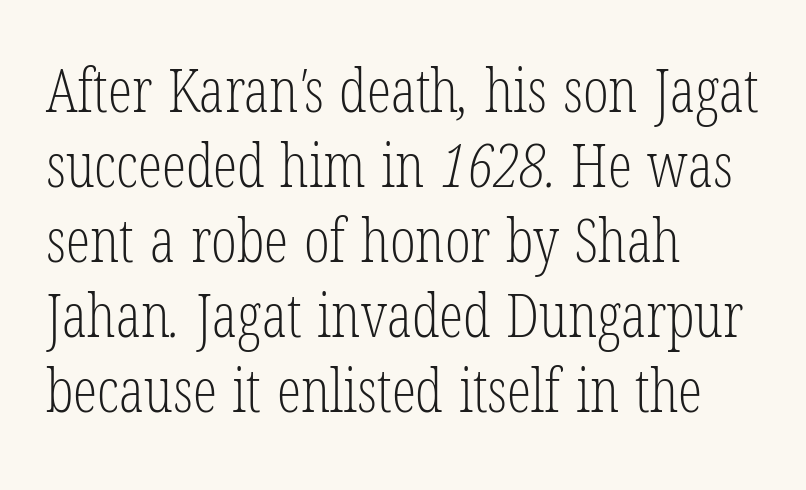
The cut favours lightness, reaching ordinary text weight at its darkest. Plain, unruled lines of type. The rendering uses natural spacing where letterforms have individual widths. Check where the strokes stop: tiny serifs finish them off. Horizontal alignment here is leftward, the default for most running prose.
